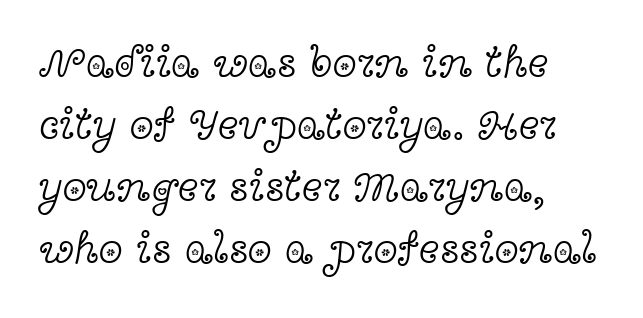
{"serif": "yes", "bold": "no", "weight": "light", "width": "wide", "x_height": "medium", "monospaced": "no", "underline": "no", "align": "left", "line_spacing": "normal", "line_spacing_ratio": 1.41, "letter_spacing": "normal", "letter_spacing_em": 0.0, "glyph_px": 44}
